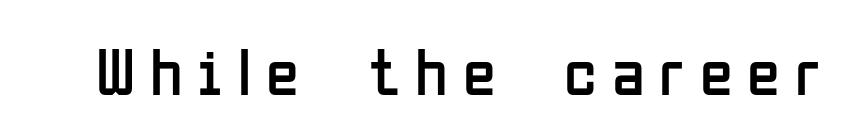
The image shows 67 px regular-weight, condensed sans-serif type, upright; set unusually wide letter spacing (+0.22 em), not underlined; low stroke contrast and a medium x-height.
